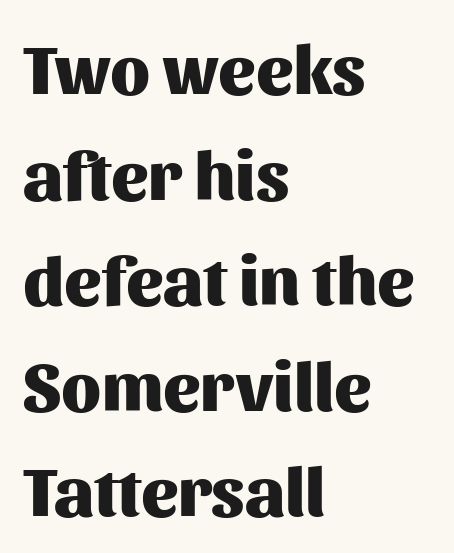
Q: Is the text bold? A: Yes.
Q: Is the text italic (slanted)? A: No, it is upright.
Q: Is the typeface a serif or a sans-serif typeface? A: Sans-serif.
Q: Is the text underlined? A: No.
Q: How is the paragraph aligned? A: Left-aligned.
Q: Is the spacing between letters normal or unusually wide? A: Normal.
Q: Is the spacing between lines tight, normal or loose? A: Normal.
Q: Width (condensed, normal, or wide)? A: Normal.
Q: Stroke contrast? A: Medium.
Q: x-height? A: Medium.
Q: Monospaced? A: No.
